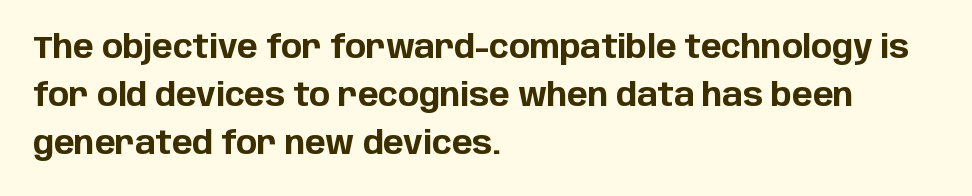
The image shows 31 px bold sans-serif type, upright; set left-aligned, normal line spacing (1.55x), normal letter spacing, not underlined; low stroke contrast and a large x-height.
